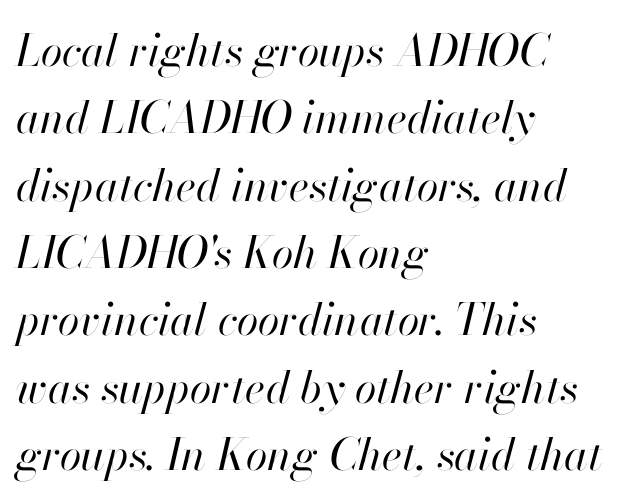
{"italic": "yes", "lean": "right", "slant_degrees": 13, "bold": "no", "weight": "regular", "width": "normal", "stroke_contrast": "high", "x_height": "small", "monospaced": "no", "underline": "no", "align": "left", "line_spacing": "normal", "line_spacing_ratio": 1.53, "letter_spacing": "normal", "letter_spacing_em": 0.0, "glyph_px": 44}
